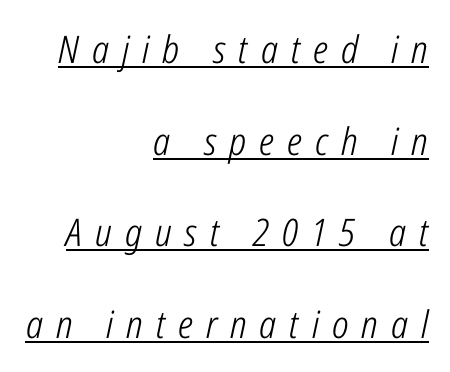
Q: Is the text bold? A: No.
Q: Is the text italic (slanted)? A: Yes, it leans right by about 12 degrees.
Q: Is the text underlined? A: Yes.
Q: How is the paragraph aligned? A: Right-aligned.
Q: Is the spacing between letters normal or unusually wide? A: Unusually wide.
Q: Is the spacing between lines tight, normal or loose? A: Loose.
Q: Width (condensed, normal, or wide)? A: Condensed.
Q: Stroke contrast? A: Low.
Q: x-height? A: Medium.
Q: Monospaced? A: No.
